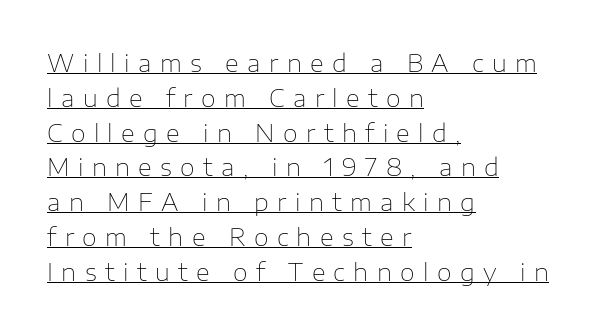
Q: Is the text bold? A: No.
Q: Is the text italic (slanted)? A: No, it is upright.
Q: Is the text underlined? A: Yes.
Q: How is the paragraph aligned? A: Left-aligned.
Q: Is the spacing between letters normal or unusually wide? A: Unusually wide.
Q: Is the spacing between lines tight, normal or loose? A: Normal.
